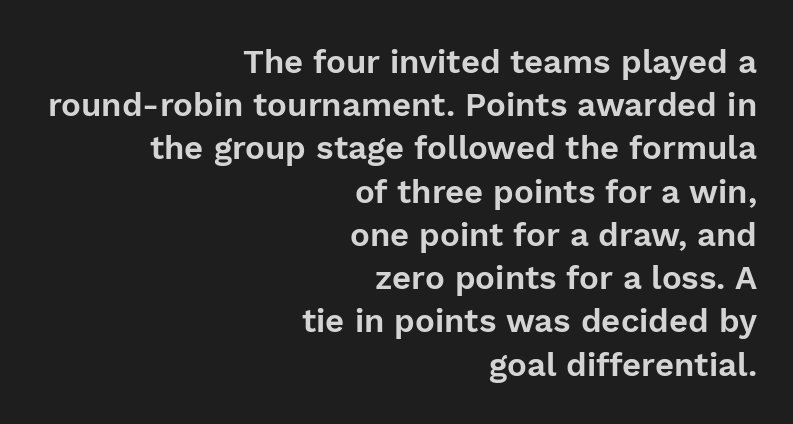
Q: Is the text italic (slanted)? A: No, it is upright.
Q: Is the typeface a serif or a sans-serif typeface? A: Sans-serif.
Q: Is the text underlined? A: No.
Q: How is the paragraph aligned? A: Right-aligned.
Q: Is the spacing between letters normal or unusually wide? A: Normal.
Q: Is the spacing between lines tight, normal or loose? A: Normal.
Q: Width (condensed, normal, or wide)? A: Normal.
Q: Stroke contrast? A: Low.
Q: x-height? A: Medium.
Q: Monospaced? A: No.
